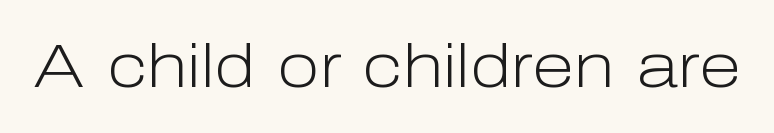
{"serif": "no", "italic": "no", "bold": "no", "weight": "light", "width": "normal", "stroke_contrast": "low", "x_height": "medium", "monospaced": "no", "underline": "no", "letter_spacing": "normal", "letter_spacing_em": 0.0, "glyph_px": 62}
